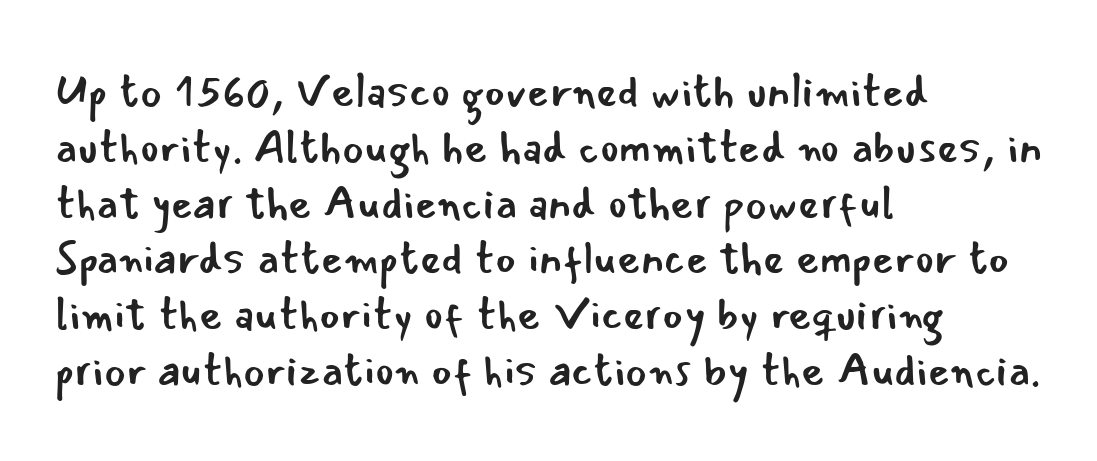
{"serif": "no", "italic": "no", "bold": "no", "weight": "regular", "width": "normal", "stroke_contrast": "low", "x_height": "small", "monospaced": "no", "underline": "no", "align": "left", "line_spacing_ratio": 1.24, "letter_spacing": "normal", "letter_spacing_em": 0.0, "glyph_px": 45}
